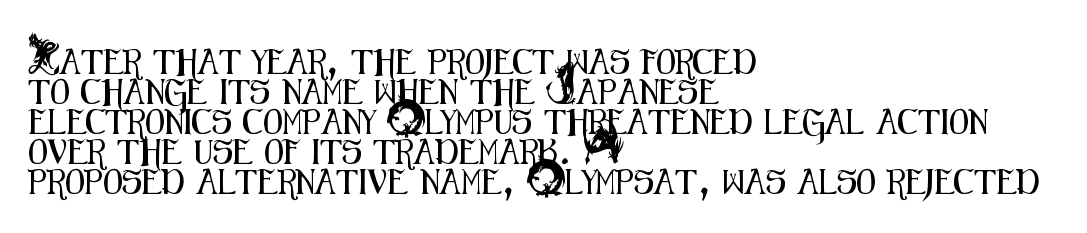
Q: Is the text italic (slanted)? A: No, it is upright.
Q: Is the text underlined? A: No.
Q: How is the paragraph aligned? A: Left-aligned.
Q: Is the spacing between letters normal or unusually wide? A: Normal.
